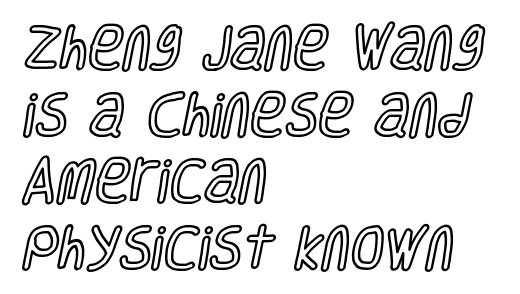
The image shows 48 px condensed type; set left-aligned, normal line spacing (1.39x), normal letter spacing, not underlined; a large x-height.
